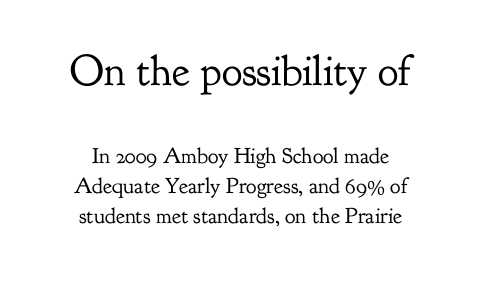
The image shows 43 px regular-weight serif type, upright; set normal line spacing (1.36x), normal letter spacing, not underlined; the first (top) block is 1.95x larger; low stroke contrast and a small x-height.
